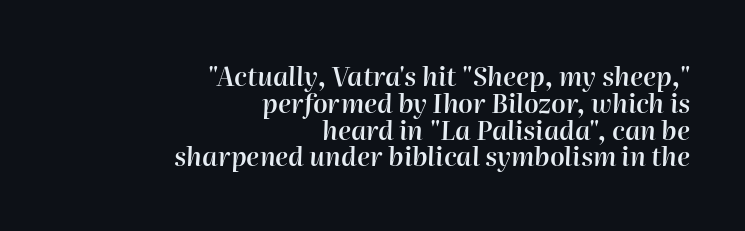
Q: Is the text bold? A: Semi-bold.
Q: Is the text italic (slanted)? A: Yes, it leans right by about 2 degrees.
Q: Is the text underlined? A: No.
Q: How is the paragraph aligned? A: Right-aligned.
Q: Is the spacing between letters normal or unusually wide? A: Normal.
Q: Is the spacing between lines tight, normal or loose? A: Tight.
